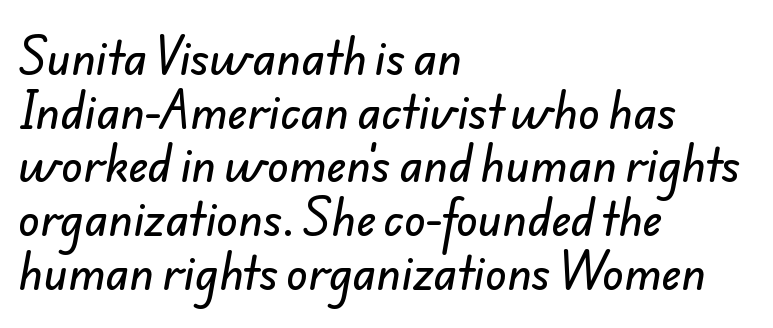
Q: Is the typeface a serif or a sans-serif typeface? A: Sans-serif.
Q: Is the text underlined? A: No.
Q: How is the paragraph aligned? A: Left-aligned.
Q: Is the spacing between letters normal or unusually wide? A: Normal.
Q: Width (condensed, normal, or wide)? A: Normal.
Q: Stroke contrast? A: Low.
Q: x-height? A: Small.
Q: Monospaced? A: No.
